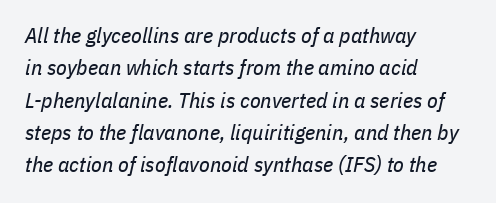
The image shows 22 px text type, italic (leaning right); set left-aligned, normal line spacing (1.47x), normal letter spacing, not underlined.
